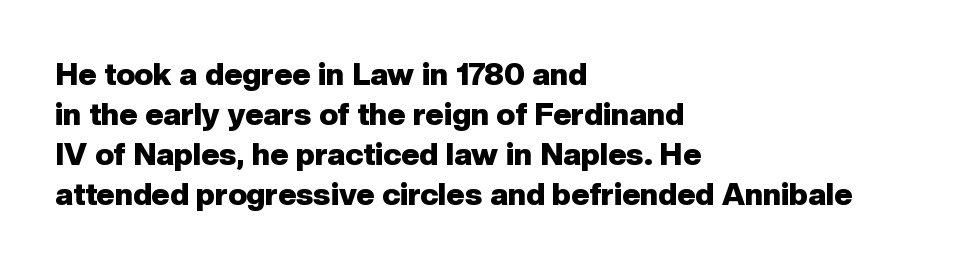
Are there feet on the stems? There aren't — it's a sans. Every row of glyphs begins at an identical x-position on the left. Nobody touched the tracking dial on this one. The letters are bold, with thick, heavy strokes.
